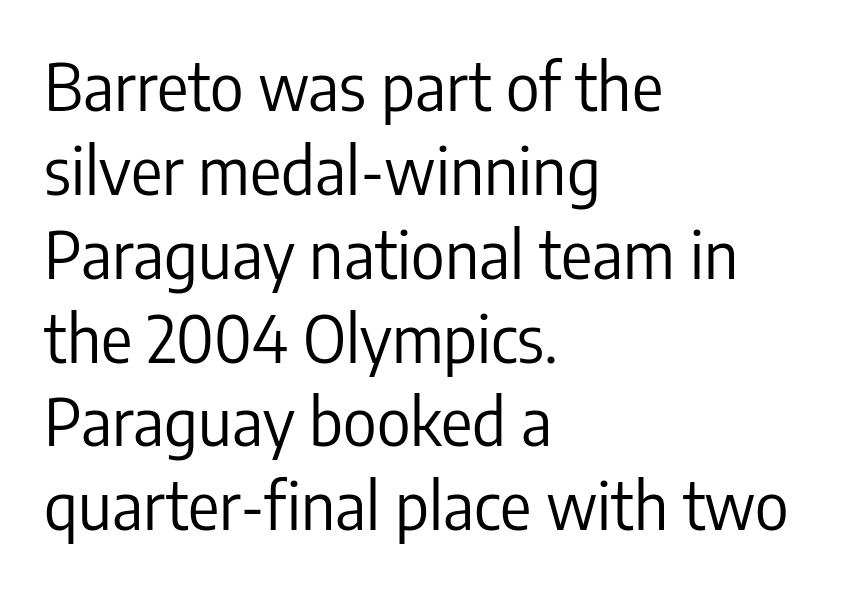
The image shows 65 px regular-weight, condensed sans-serif type, upright; set left-aligned, normal line spacing (1.29x), normal letter spacing, not underlined; low stroke contrast and a medium x-height.
